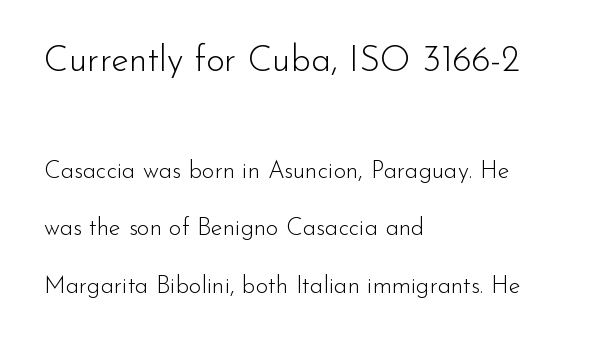
The image shows 36 px light sans-serif type, upright; set left-aligned, loose line spacing (2.41x), normal letter spacing, not underlined; the first (top) block is 1.5x larger; low stroke contrast and a small x-height.
